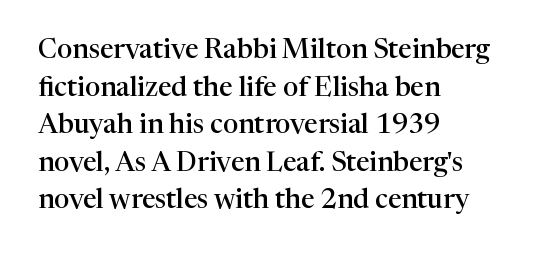
Q: Is the text bold? A: Semi-bold.
Q: Is the text italic (slanted)? A: No, it is upright.
Q: Is the text underlined? A: No.
Q: How is the paragraph aligned? A: Left-aligned.
Q: Is the spacing between letters normal or unusually wide? A: Normal.
Q: Is the spacing between lines tight, normal or loose? A: Normal.
